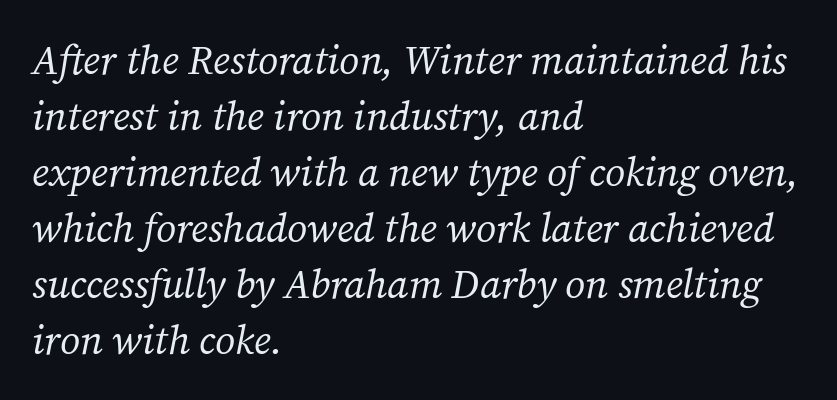
Q: Is the text bold? A: No.
Q: Is the text italic (slanted)? A: Yes, it leans right by about 12 degrees.
Q: Is the typeface a serif or a sans-serif typeface? A: Serif.
Q: Is the text underlined? A: No.
Q: How is the paragraph aligned? A: Left-aligned.
Q: Is the spacing between letters normal or unusually wide? A: Normal.
Q: Is the spacing between lines tight, normal or loose? A: Normal.
Q: Width (condensed, normal, or wide)? A: Normal.
Q: Stroke contrast? A: Medium.
Q: x-height? A: Medium.
Q: Monospaced? A: No.
